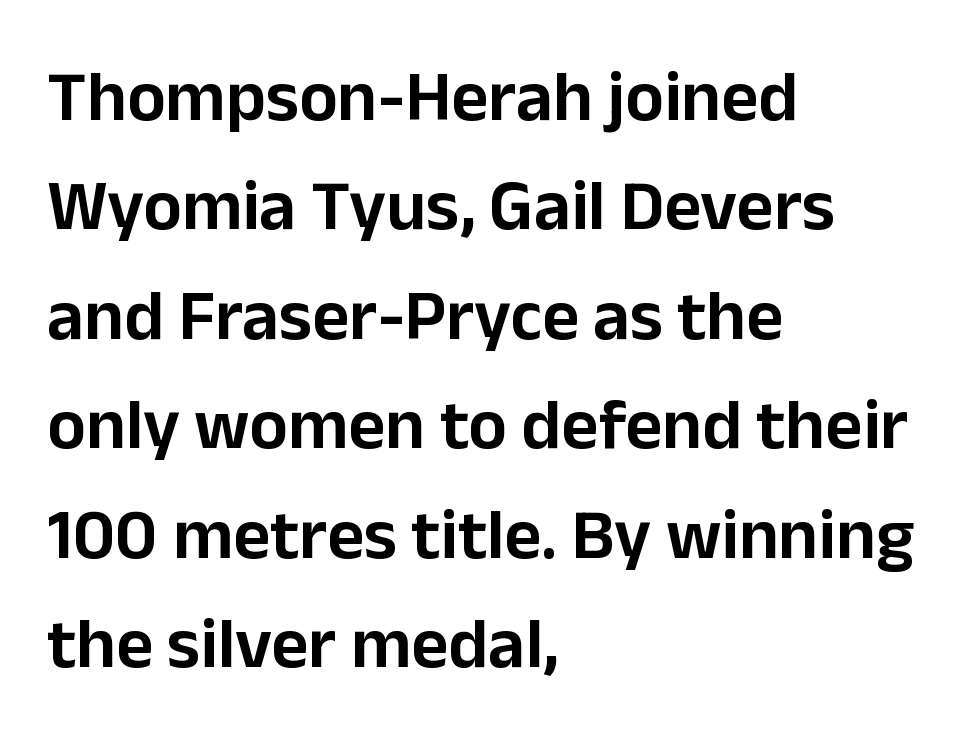
The image shows 72 px sans-serif type, upright; set left-aligned, normal line spacing (1.52x), normal letter spacing, not underlined; low stroke contrast and a medium x-height.
